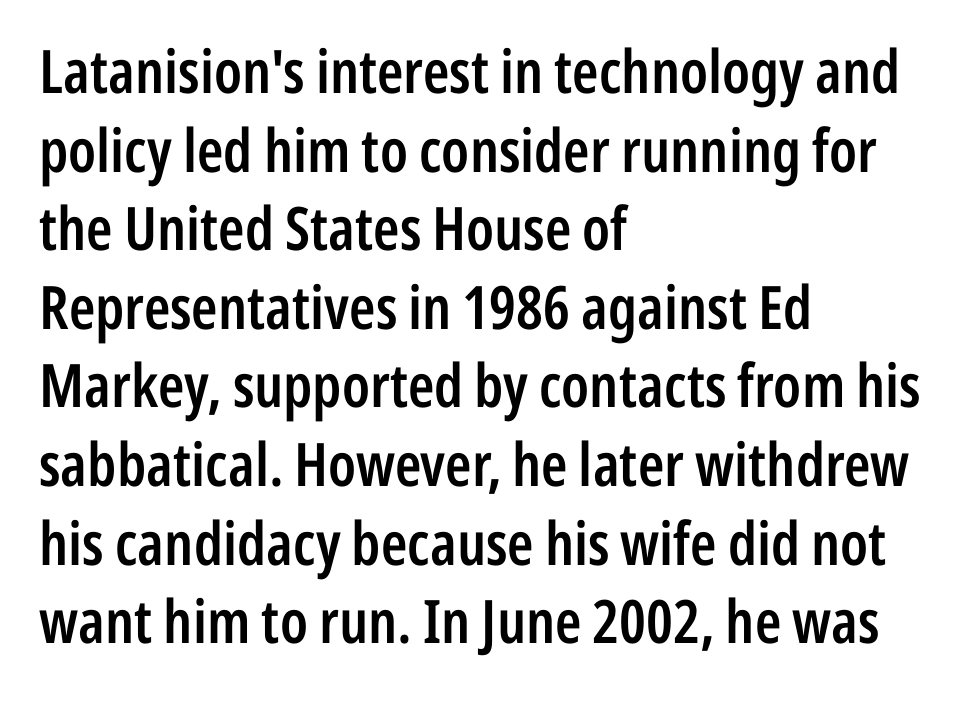
Q: Is the text bold? A: Semi-bold.
Q: Is the text italic (slanted)? A: No, it is upright.
Q: Is the typeface a serif or a sans-serif typeface? A: Sans-serif.
Q: Is the text underlined? A: No.
Q: How is the paragraph aligned? A: Left-aligned.
Q: Is the spacing between letters normal or unusually wide? A: Normal.
Q: Is the spacing between lines tight, normal or loose? A: Normal.
Q: Width (condensed, normal, or wide)? A: Condensed.
Q: Stroke contrast? A: Low.
Q: x-height? A: Medium.
Q: Monospaced? A: No.
